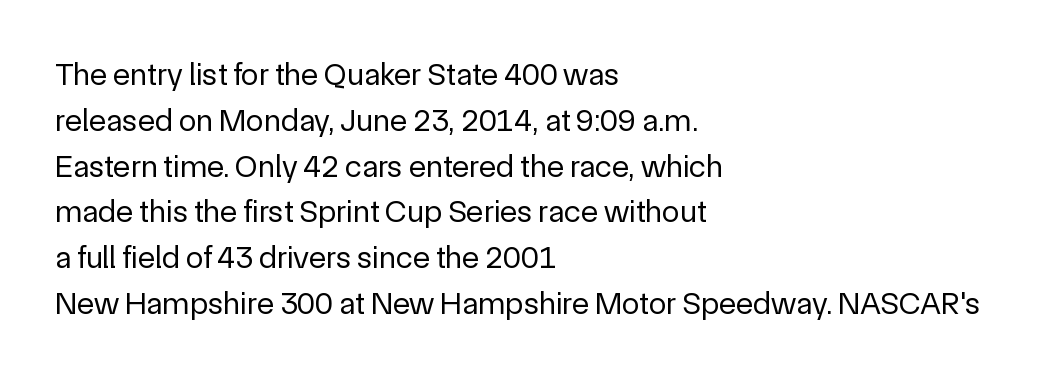
Q: Is the text bold? A: No.
Q: Is the text italic (slanted)? A: No, it is upright.
Q: Is the typeface a serif or a sans-serif typeface? A: Sans-serif.
Q: Is the text underlined? A: No.
Q: How is the paragraph aligned? A: Left-aligned.
Q: Is the spacing between letters normal or unusually wide? A: Normal.
Q: Is the spacing between lines tight, normal or loose? A: Normal.
Q: Width (condensed, normal, or wide)? A: Normal.
Q: x-height? A: Medium.
Q: Monospaced? A: No.
